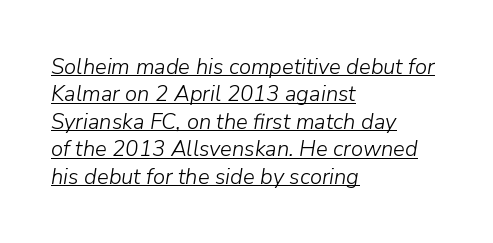
The glyphs look as if they've been sheared to an angle. Honestly, the underline is the first thing you notice here. The type is set solid horizontally, with unmodified tracking. Counters stay open thanks to moderate or lighter strokes.
